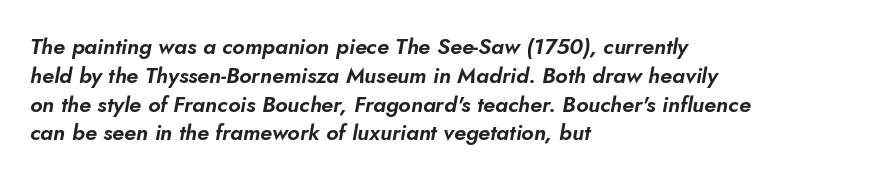
The image shows 22 px text type, italic (leaning right); set left-aligned, normal line spacing (1.31x), normal letter spacing, not underlined.
